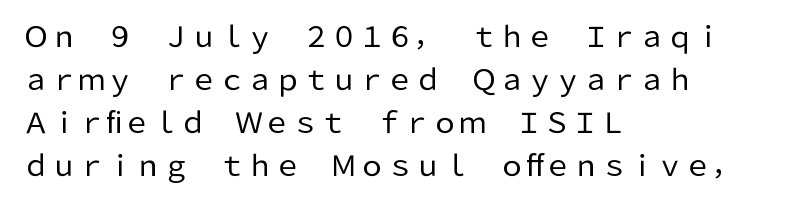
Q: Is the text bold? A: No.
Q: Is the text italic (slanted)? A: No, it is upright.
Q: Is the typeface a serif or a sans-serif typeface? A: Sans-serif.
Q: Is the text underlined? A: No.
Q: How is the paragraph aligned? A: Left-aligned.
Q: Is the spacing between letters normal or unusually wide? A: Normal.
Q: Is the spacing between lines tight, normal or loose? A: Normal.
Q: Width (condensed, normal, or wide)? A: Normal.
Q: Stroke contrast? A: Low.
Q: x-height? A: Medium.
Q: Monospaced? A: No.
